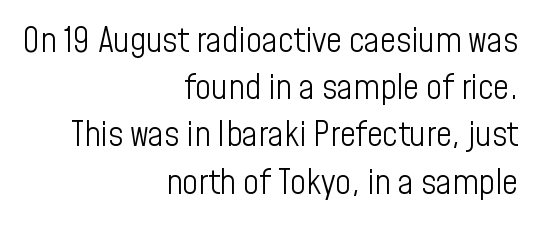
Q: Is the text bold? A: No.
Q: Is the text italic (slanted)? A: No, it is upright.
Q: Is the typeface a serif or a sans-serif typeface? A: Sans-serif.
Q: Is the text underlined? A: No.
Q: How is the paragraph aligned? A: Right-aligned.
Q: Is the spacing between letters normal or unusually wide? A: Normal.
Q: Is the spacing between lines tight, normal or loose? A: Normal.
Q: Width (condensed, normal, or wide)? A: Condensed.
Q: Stroke contrast? A: Low.
Q: x-height? A: Medium.
Q: Monospaced? A: No.
